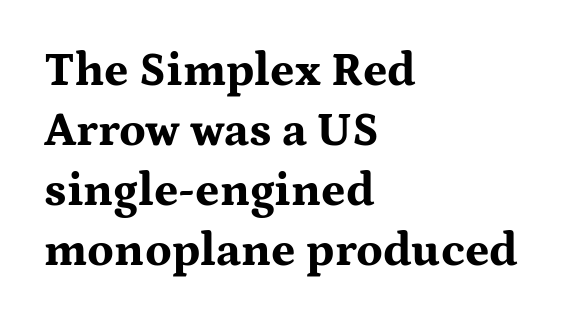
{"serif": "yes", "italic": "no", "bold": "yes", "weight": "bold", "width": "wide", "stroke_contrast": "medium", "x_height": "medium", "monospaced": "no", "underline": "no", "align": "left", "line_spacing": "normal", "line_spacing_ratio": 1.28, "letter_spacing": "normal", "letter_spacing_em": 0.0, "glyph_px": 47}
